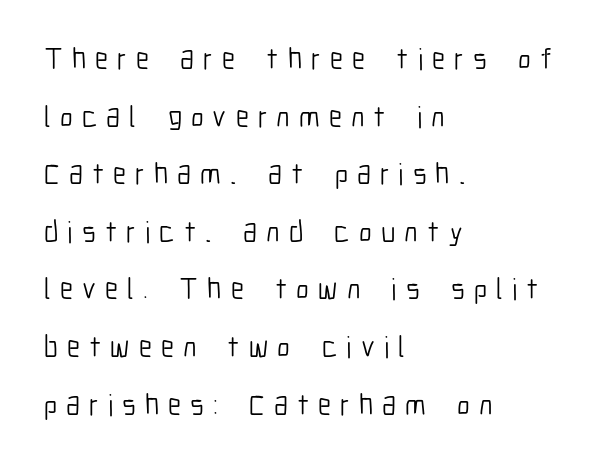
The image shows 30 px light, condensed sans-serif type, upright; set left-aligned, loose line spacing (1.92x), unusually wide letter spacing (+0.3 em), not underlined; low stroke contrast and a medium x-height.
